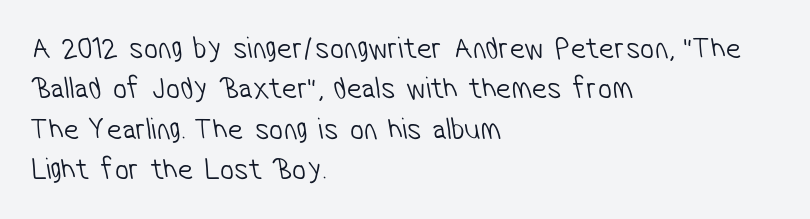
The image shows 31 px light, condensed sans-serif type; set left-aligned, normal line spacing (1.3x), normal letter spacing, not underlined; low stroke contrast and a medium x-height.
